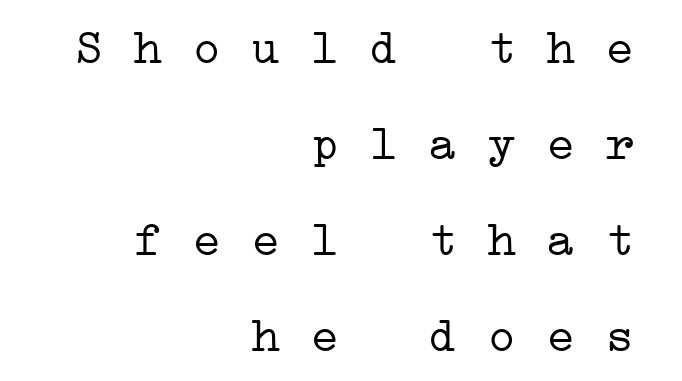
The rendering uses typewriter-style spacing with identical character cells. What kind of face is this? One with serifs. If you measured baseline to baseline, you'd find a long distance. Weight class: somewhere from thin through regular. These lines stack with their right ends in a neat column.
